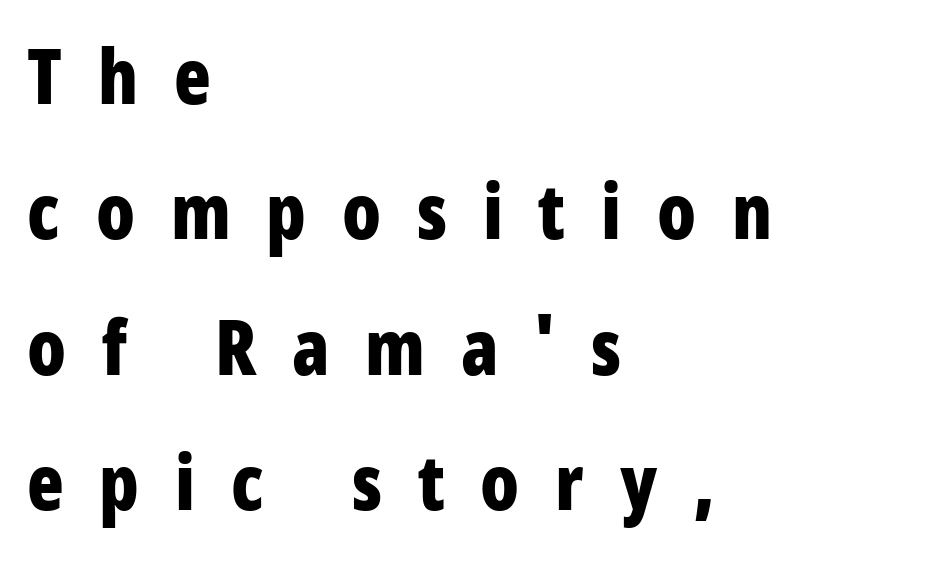
{"serif": "no", "italic": "no", "bold": "yes", "weight": "bold", "width": "condensed", "stroke_contrast": "low", "x_height": "large", "monospaced": "no", "underline": "no", "align": "left", "line_spacing_ratio": 1.78, "letter_spacing": "wide", "letter_spacing_em": 0.47, "glyph_px": 76}
